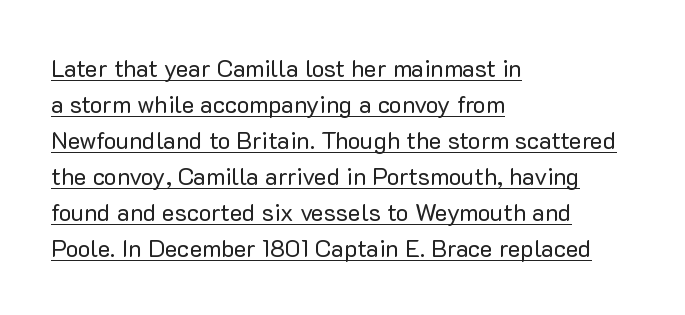
{"italic": "no", "bold": "no", "underline": "yes", "align": "left", "line_spacing": "normal", "line_spacing_ratio": 1.5, "letter_spacing": "normal", "letter_spacing_em": 0.0, "glyph_px": 24}
